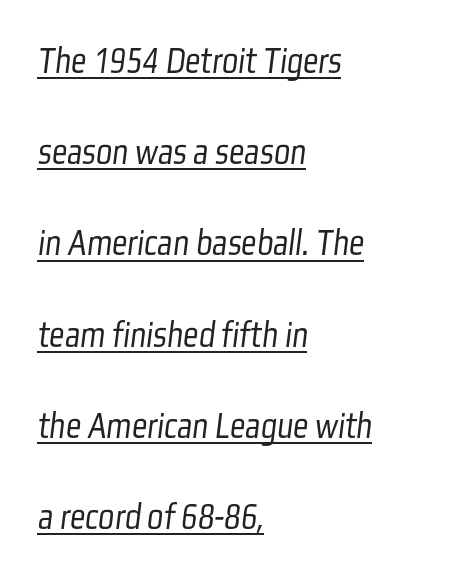
{"serif": "no", "bold": "no", "weight": "light", "width": "condensed", "stroke_contrast": "low", "x_height": "medium", "monospaced": "no", "underline": "yes", "align": "left", "line_spacing": "loose", "line_spacing_ratio": 2.4, "letter_spacing": "normal", "letter_spacing_em": 0.0, "glyph_px": 38}
